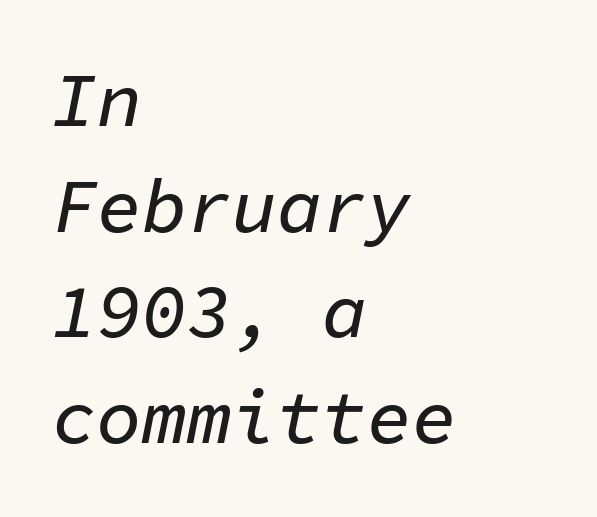
Q: Is the text italic (slanted)? A: Yes, it leans right by about 11 degrees.
Q: Is the text underlined? A: No.
Q: How is the paragraph aligned? A: Left-aligned.
Q: Is the spacing between letters normal or unusually wide? A: Normal.
Q: Is the spacing between lines tight, normal or loose? A: Normal.
Q: Width (condensed, normal, or wide)? A: Normal.
Q: Stroke contrast? A: Low.
Q: x-height? A: Medium.
Q: Monospaced? A: Yes.
